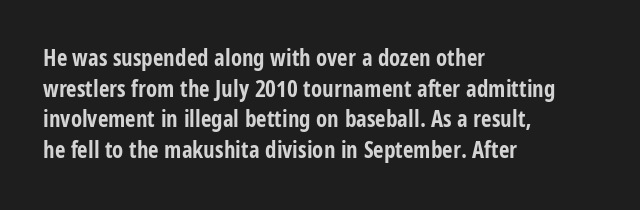
The image shows 23 px bold type, upright; set left-aligned, normal line spacing (1.33x), normal letter spacing, not underlined.
